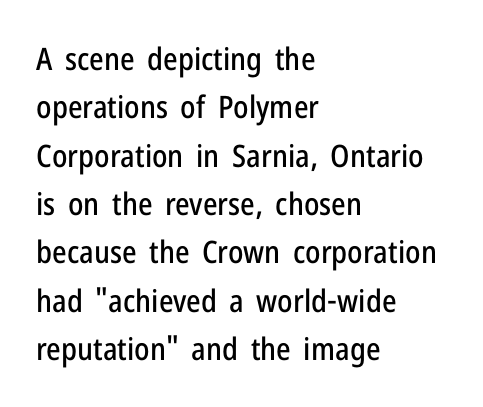
{"serif": "no", "italic": "no", "width": "condensed", "stroke_contrast": "low", "x_height": "medium", "monospaced": "no", "underline": "no", "align": "left", "line_spacing": "normal", "line_spacing_ratio": 1.56, "letter_spacing": "normal", "letter_spacing_em": 0.0, "glyph_px": 31}
